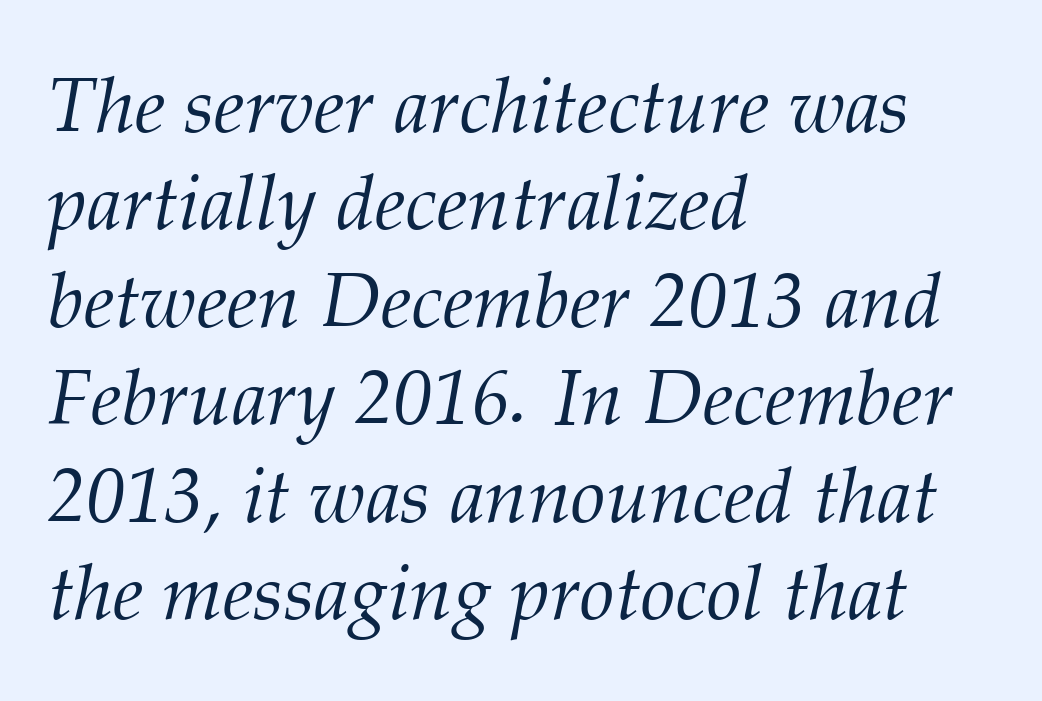
Q: Is the text bold? A: No.
Q: Is the text italic (slanted)? A: Yes, it leans right by about 12 degrees.
Q: Is the typeface a serif or a sans-serif typeface? A: Serif.
Q: Is the text underlined? A: No.
Q: How is the paragraph aligned? A: Left-aligned.
Q: Is the spacing between letters normal or unusually wide? A: Normal.
Q: Is the spacing between lines tight, normal or loose? A: Normal.
Q: Width (condensed, normal, or wide)? A: Normal.
Q: Stroke contrast? A: Medium.
Q: x-height? A: Medium.
Q: Monospaced? A: No.
